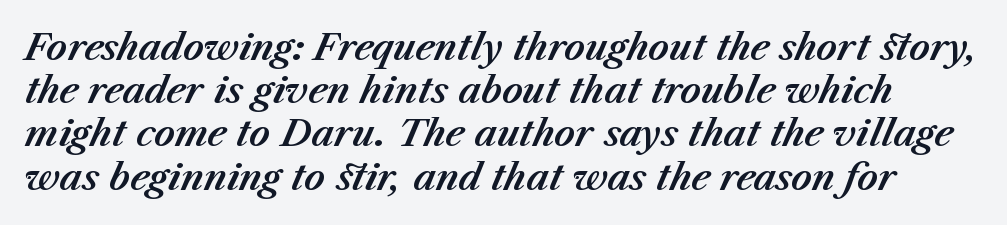
{"italic": "yes", "lean": "right", "slant_degrees": 23, "width": "normal", "stroke_contrast": "medium", "x_height": "medium", "monospaced": "no", "underline": "no", "line_spacing_ratio": 1.2, "letter_spacing": "normal", "letter_spacing_em": 0.0, "glyph_px": 36}
